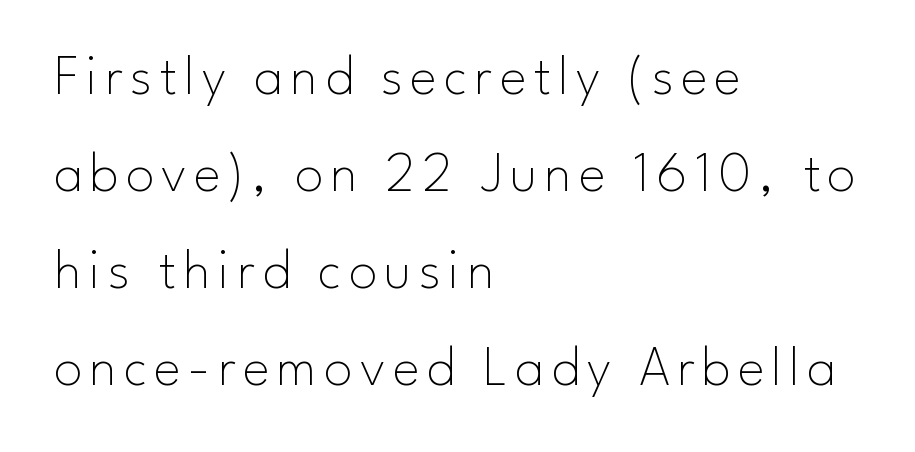
Short and long lines alike share a common starting point at left. Baseline-to-baseline distance is the conventional proportion of letter height. This sample has the flowing, uneven cadence of proportional lettering. Glance below the letters and you will spot only blank space. A typesetter would mark this as roman, not italic.
